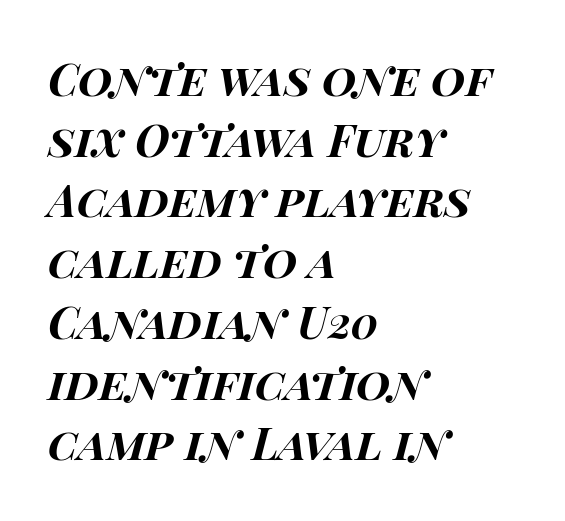
The text block is weighted toward the left margin, trailing off unevenly rightward. Tracking here is standard; glyphs follow each other at the usual distance. Notice how thick the strokes are: this is what a full bold looks like. The typography opts for an oblique posture over an upright one.
